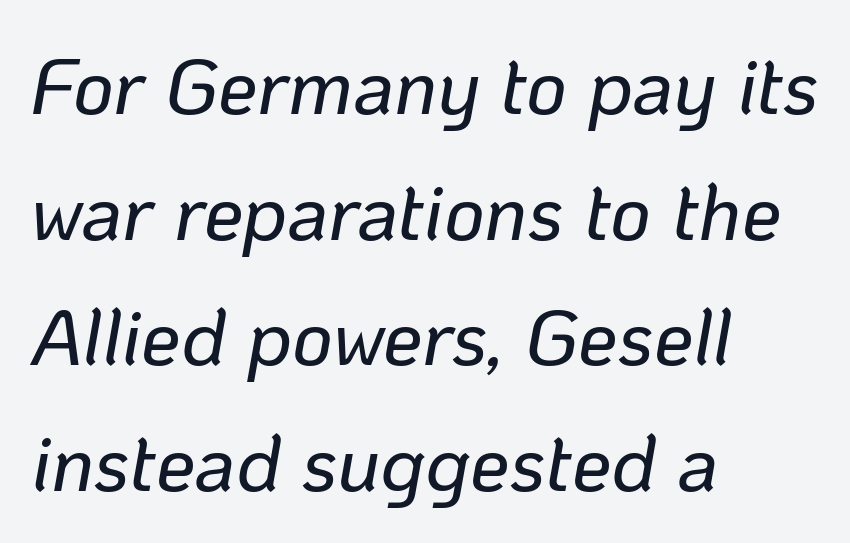
The image shows 79 px text type, italic (leaning right); set left-aligned, normal line spacing (1.59x), normal letter spacing, not underlined; low stroke contrast and a medium x-height.
